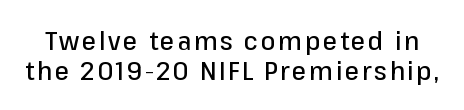
Vertical strokes here are truly vertical. A bare baseline throughout the passage. These lines huddle together more closely than default settings would place them.
